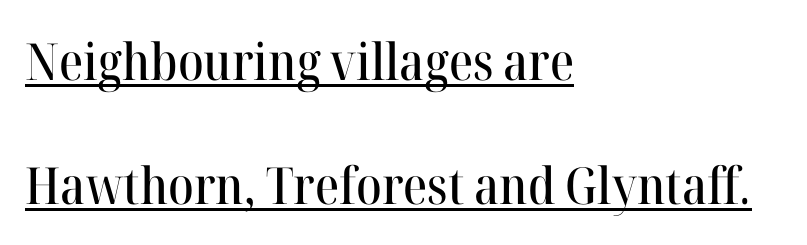
{"serif": "yes", "italic": "no", "width": "normal", "stroke_contrast": "high", "x_height": "medium", "monospaced": "no", "underline": "yes", "align": "left", "line_spacing": "loose", "line_spacing_ratio": 2.44, "letter_spacing": "normal", "letter_spacing_em": 0.0, "glyph_px": 51}
